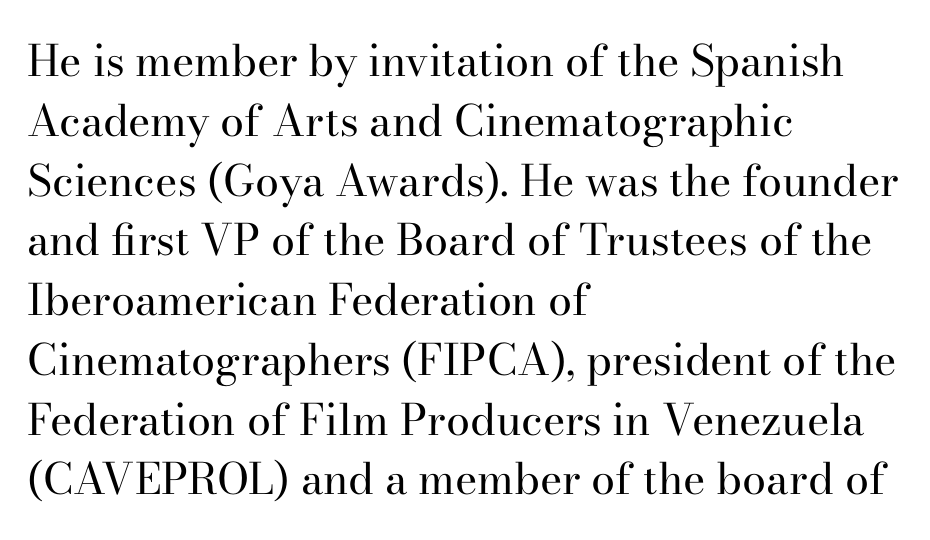
Q: Is the text bold? A: No.
Q: Is the text italic (slanted)? A: No, it is upright.
Q: Is the typeface a serif or a sans-serif typeface? A: Serif.
Q: Is the text underlined? A: No.
Q: How is the paragraph aligned? A: Left-aligned.
Q: Is the spacing between letters normal or unusually wide? A: Normal.
Q: Is the spacing between lines tight, normal or loose? A: Normal.
Q: Width (condensed, normal, or wide)? A: Normal.
Q: Stroke contrast? A: High.
Q: x-height? A: Small.
Q: Monospaced? A: No.
